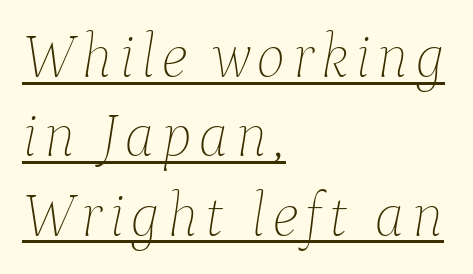
Q: Is the text bold? A: No.
Q: Is the text italic (slanted)? A: Yes, it leans right by about 9 degrees.
Q: Is the text underlined? A: Yes.
Q: How is the paragraph aligned? A: Left-aligned.
Q: Is the spacing between lines tight, normal or loose? A: Normal.
Q: Width (condensed, normal, or wide)? A: Normal.
Q: Stroke contrast? A: Low.
Q: x-height? A: Medium.
Q: Monospaced? A: No.
